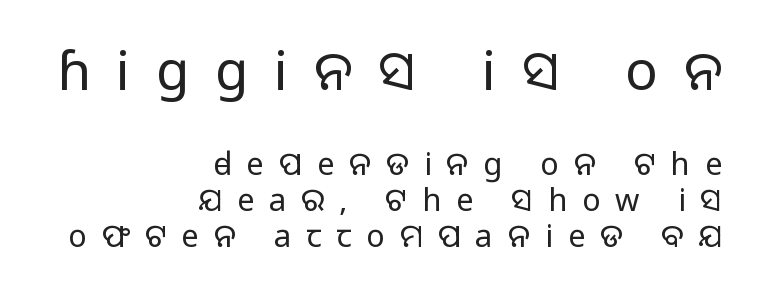
Q: Is the text bold? A: No.
Q: Is the text italic (slanted)? A: No, it is upright.
Q: Is the typeface a serif or a sans-serif typeface? A: Sans-serif.
Q: Is the text underlined? A: No.
Q: How is the paragraph aligned? A: Right-aligned.
Q: Is the spacing between letters normal or unusually wide? A: Unusually wide.
Q: Which block of text is set in a larger size, the first (top) or the second (bottom)? A: The first (top) one.
Q: Width (condensed, normal, or wide)? A: Normal.
Q: Stroke contrast? A: Low.
Q: x-height? A: Medium.
Q: Monospaced? A: No.
